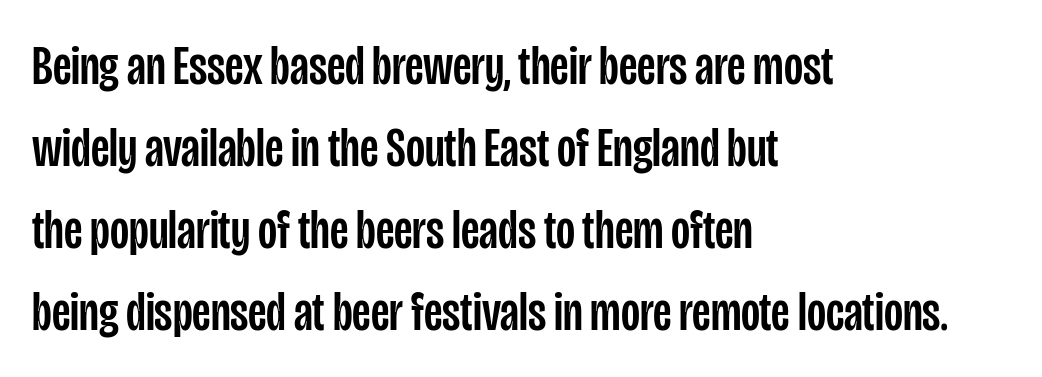
{"serif": "no", "italic": "no", "width": "condensed", "stroke_contrast": "low", "x_height": "large", "monospaced": "no", "underline": "no", "align": "left", "line_spacing": "normal", "line_spacing_ratio": 1.49, "letter_spacing": "normal", "letter_spacing_em": 0.0, "glyph_px": 55}
